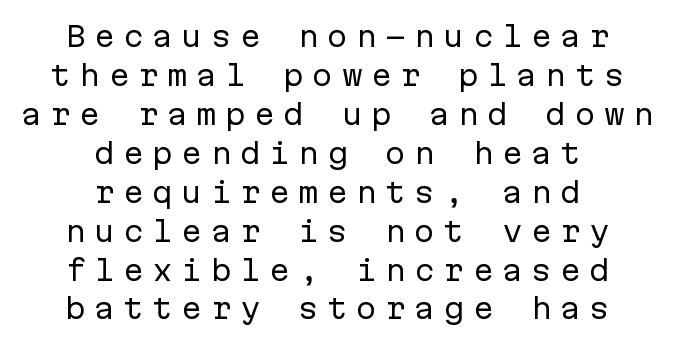
The image shows 28 px regular-weight sans-serif type, upright, monospaced; set centered, normal line spacing (1.39x), unusually wide letter spacing (+0.29 em), not underlined; low stroke contrast and a medium x-height.
